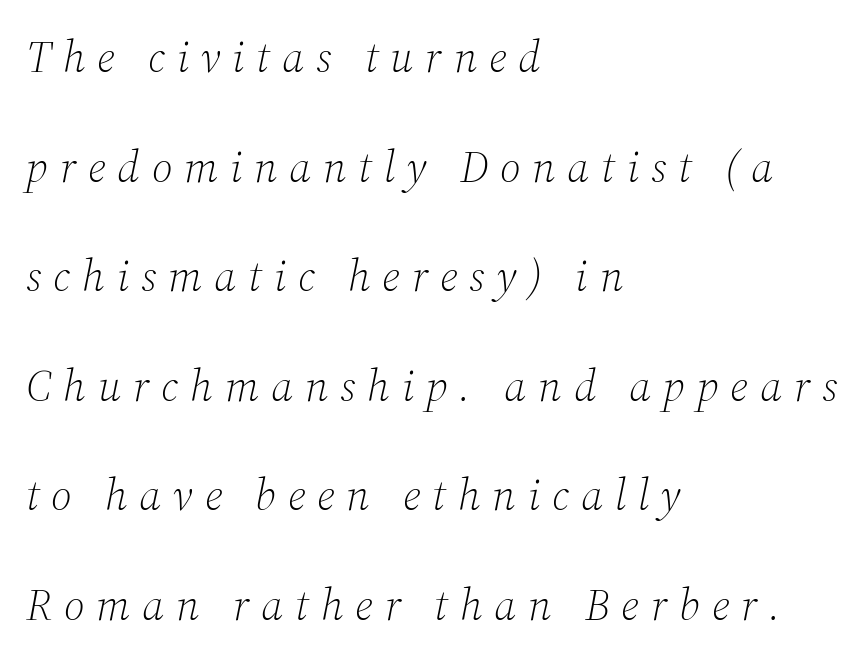
The image shows 44 px light serif type, italic (leaning right); set left-aligned, loose line spacing (2.49x), unusually wide letter spacing (+0.27 em), not underlined; medium stroke contrast and a medium x-height.
